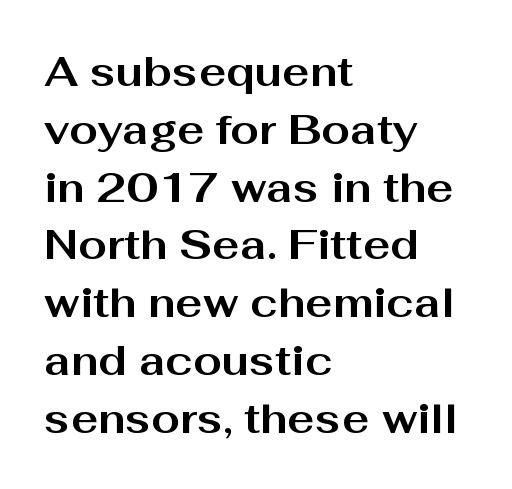
{"serif": "no", "italic": "no", "bold": "yes", "weight": "bold", "width": "wide", "stroke_contrast": "medium", "x_height": "medium", "monospaced": "no", "underline": "no", "align": "left", "line_spacing": "normal", "line_spacing_ratio": 1.41, "letter_spacing": "normal", "letter_spacing_em": 0.0, "glyph_px": 41}
